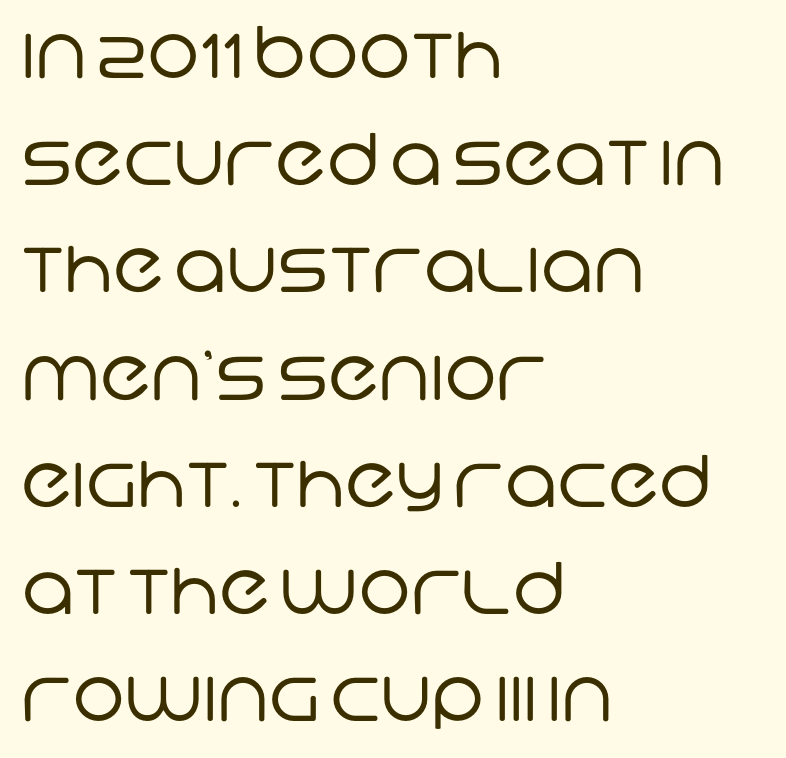
The image shows 71 px regular-weight sans-serif type; set left-aligned, normal line spacing (1.51x), normal letter spacing, not underlined; low stroke contrast and a large x-height.
